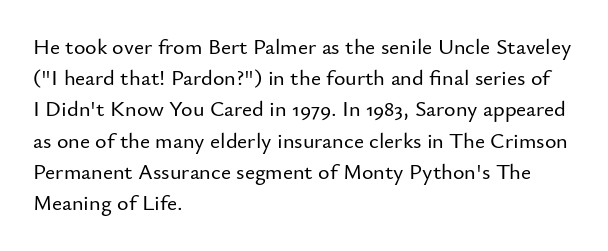
{"italic": "no", "underline": "no", "align": "left", "line_spacing": "normal", "line_spacing_ratio": 1.42, "letter_spacing": "normal", "letter_spacing_em": 0.0, "glyph_px": 22}
